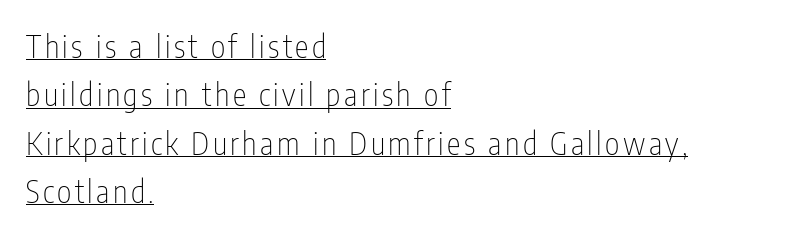
The image shows 31 px thin, condensed sans-serif type, upright; set left-aligned, normal line spacing (1.56x), underlined; low stroke contrast and a medium x-height.
